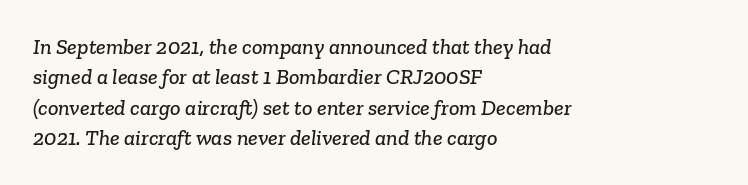
The image shows 22 px text type; set left-aligned, normal line spacing (1.38x), normal letter spacing, not underlined.
